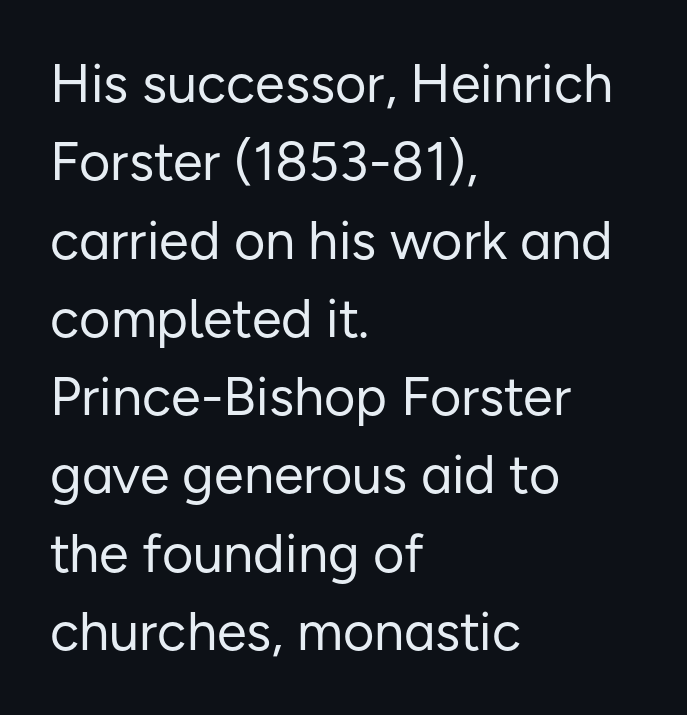
Q: Is the text bold? A: No.
Q: Is the text italic (slanted)? A: No, it is upright.
Q: Is the typeface a serif or a sans-serif typeface? A: Sans-serif.
Q: Is the text underlined? A: No.
Q: How is the paragraph aligned? A: Left-aligned.
Q: Is the spacing between letters normal or unusually wide? A: Normal.
Q: Is the spacing between lines tight, normal or loose? A: Normal.
Q: Width (condensed, normal, or wide)? A: Normal.
Q: Stroke contrast? A: Low.
Q: x-height? A: Medium.
Q: Monospaced? A: No.
